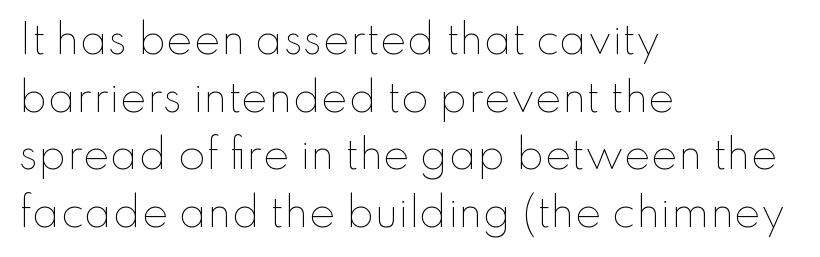
{"italic": "no", "bold": "no", "weight": "thin", "width": "normal", "stroke_contrast": "low", "x_height": "small", "monospaced": "no", "underline": "no", "align": "left", "line_spacing": "normal", "line_spacing_ratio": 1.44, "letter_spacing": "normal", "letter_spacing_em": 0.0, "glyph_px": 40}
